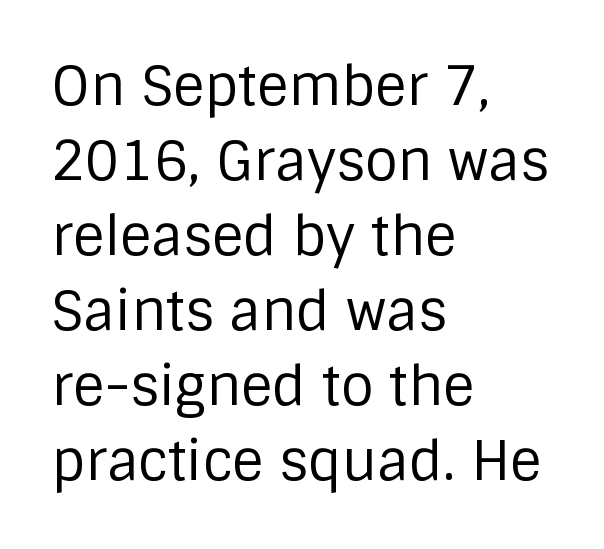
The image shows 54 px regular-weight sans-serif type, upright; set left-aligned, normal line spacing (1.39x), normal letter spacing, not underlined; low stroke contrast and a large x-height.
